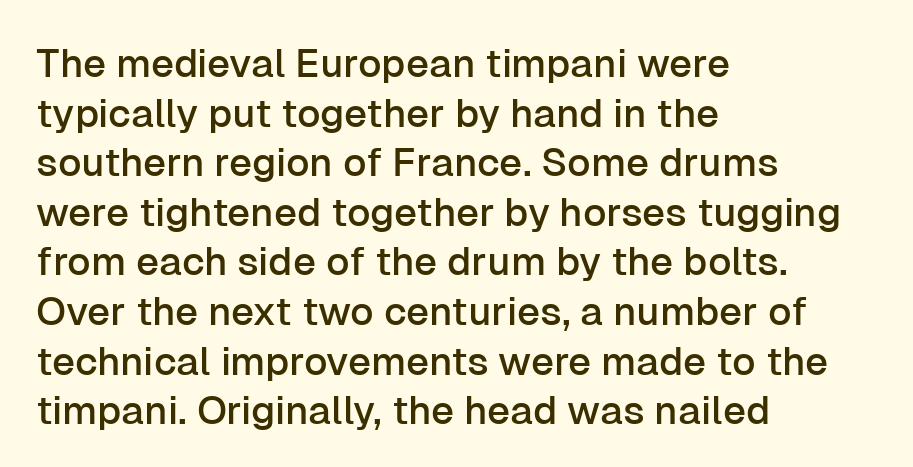
The passage shown is typed in a proportional face where columns would drift. Any mark beneath the type? The region is blank. The lines in this sample share a left origin and differ only in where they stop. Look at the bottom of the vertical strokes: they stop flat, with no serifs. Ascenders rise straight up at ninety degrees.
